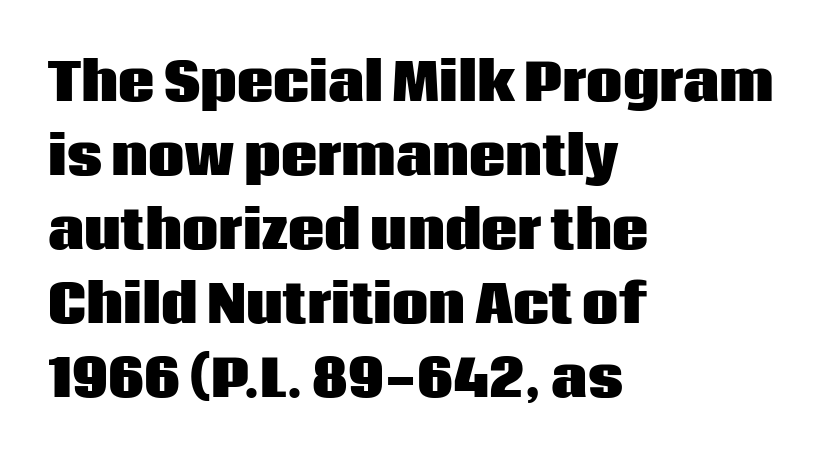
Q: Is the text bold? A: Yes.
Q: Is the text italic (slanted)? A: No, it is upright.
Q: Is the typeface a serif or a sans-serif typeface? A: Sans-serif.
Q: Is the text underlined? A: No.
Q: How is the paragraph aligned? A: Left-aligned.
Q: Is the spacing between letters normal or unusually wide? A: Normal.
Q: Is the spacing between lines tight, normal or loose? A: Normal.
Q: Width (condensed, normal, or wide)? A: Normal.
Q: Stroke contrast? A: Low.
Q: x-height? A: Large.
Q: Monospaced? A: No.
